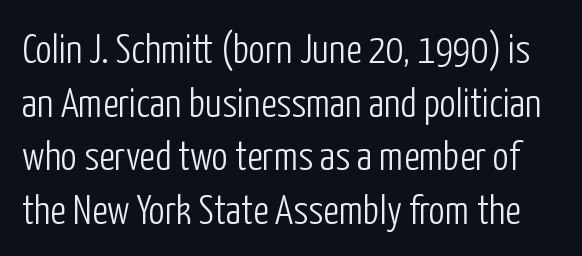
Q: Is the text bold? A: No.
Q: Is the text italic (slanted)? A: No, it is upright.
Q: Is the typeface a serif or a sans-serif typeface? A: Sans-serif.
Q: Is the text underlined? A: No.
Q: Is the spacing between letters normal or unusually wide? A: Normal.
Q: Is the spacing between lines tight, normal or loose? A: Normal.
Q: Width (condensed, normal, or wide)? A: Condensed.
Q: Stroke contrast? A: Low.
Q: x-height? A: Medium.
Q: Monospaced? A: No.
